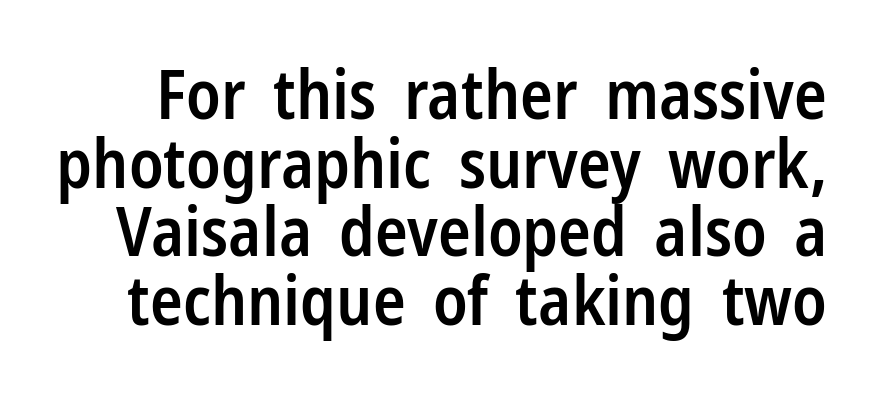
Characters remain perfectly vertical along every line. These lines are rendered in a variable-pitch font. Baseline-to-baseline distance is barely more than the letter height. The text was rendered using a sans face with plain stroke endings. No extra tracking has been applied to these lines.
